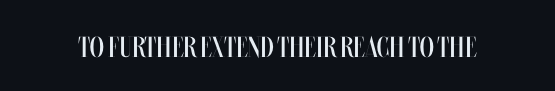
{"italic": "no", "bold": "no", "weight": "regular", "width": "condensed", "stroke_contrast": "medium", "x_height": "large", "monospaced": "no", "underline": "no", "letter_spacing": "normal", "letter_spacing_em": 0.0, "glyph_px": 29}
